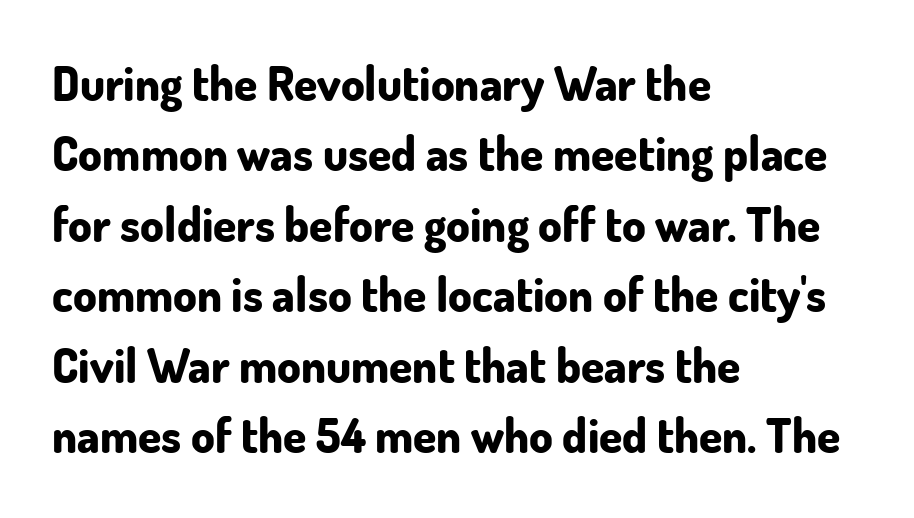
Honestly, there is no underline to notice here at all. Varying glyph widths throughout — classic text-font behaviour. Is the type bold? Yes — the strokes are clearly thick and heavy. Alignment: flush left.
